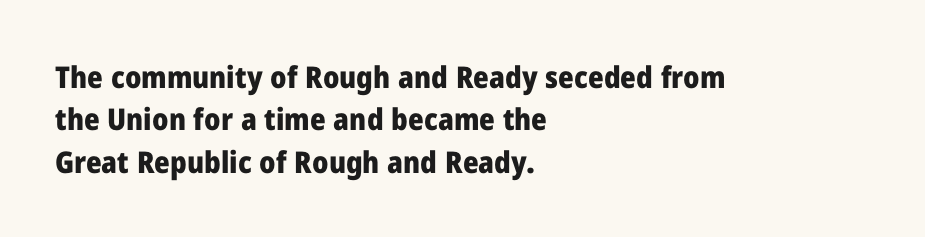
{"serif": "no", "italic": "no", "bold": "yes", "weight": "heavy", "width": "normal", "stroke_contrast": "low", "x_height": "medium", "monospaced": "no", "underline": "no", "align": "left", "line_spacing": "normal", "line_spacing_ratio": 1.41, "letter_spacing": "normal", "letter_spacing_em": 0.0, "glyph_px": 30}
